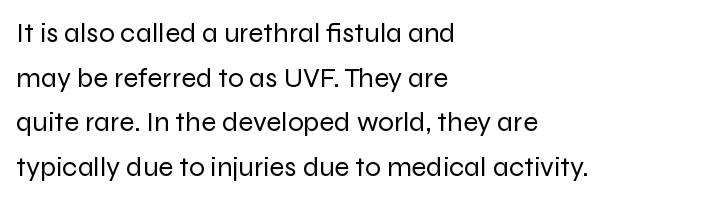
Q: Is the text bold? A: No.
Q: Is the text italic (slanted)? A: No, it is upright.
Q: Is the typeface a serif or a sans-serif typeface? A: Sans-serif.
Q: Is the text underlined? A: No.
Q: How is the paragraph aligned? A: Left-aligned.
Q: Is the spacing between letters normal or unusually wide? A: Normal.
Q: Is the spacing between lines tight, normal or loose? A: Normal.
Q: Width (condensed, normal, or wide)? A: Normal.
Q: Stroke contrast? A: Low.
Q: x-height? A: Medium.
Q: Monospaced? A: No.
